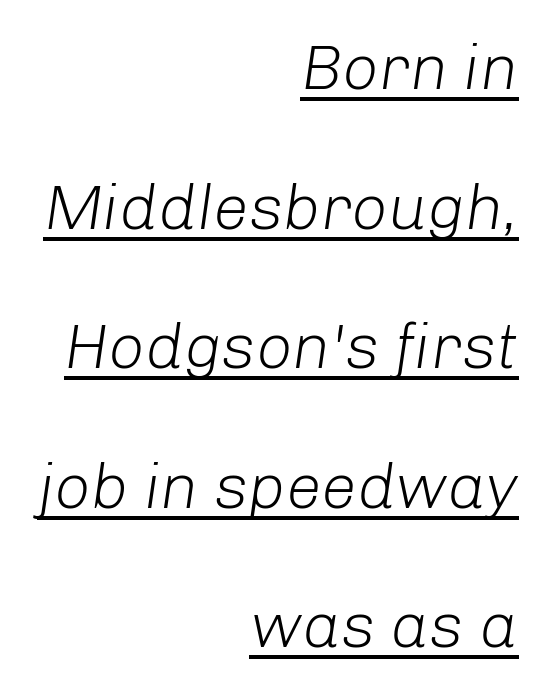
Q: Is the text bold? A: No.
Q: Is the text italic (slanted)? A: Yes, it leans right by about 8 degrees.
Q: Is the text underlined? A: Yes.
Q: How is the paragraph aligned? A: Right-aligned.
Q: Is the spacing between letters normal or unusually wide? A: Normal.
Q: Is the spacing between lines tight, normal or loose? A: Loose.
Q: Width (condensed, normal, or wide)? A: Normal.
Q: Stroke contrast? A: Low.
Q: x-height? A: Medium.
Q: Monospaced? A: No.
